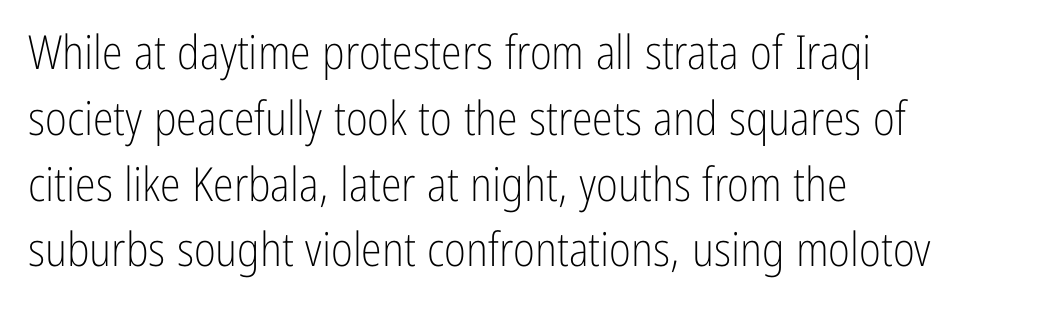
{"serif": "no", "italic": "no", "bold": "no", "weight": "light", "width": "condensed", "stroke_contrast": "low", "x_height": "medium", "monospaced": "no", "underline": "no", "align": "left", "line_spacing": "normal", "line_spacing_ratio": 1.4, "letter_spacing": "normal", "letter_spacing_em": 0.0, "glyph_px": 47}
